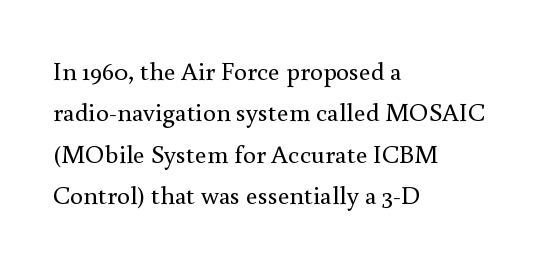
Each stroke keeps to a modest, everyday thickness or less. Whoever set this chose a conventional vertical rhythm. Caption: multi-line text, flush left, ragged right. Underlining? Definitely not there.
